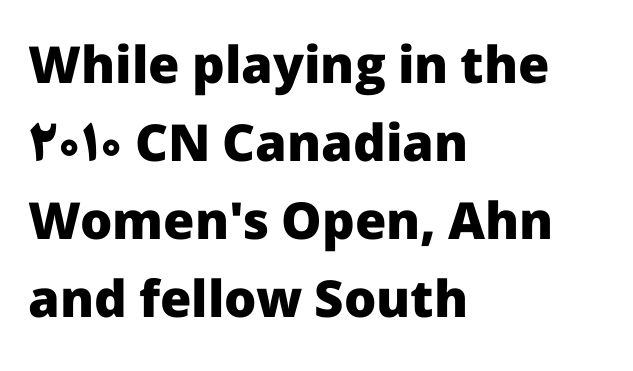
Q: Is the text bold? A: Yes.
Q: Is the text italic (slanted)? A: No, it is upright.
Q: Is the typeface a serif or a sans-serif typeface? A: Sans-serif.
Q: Is the text underlined? A: No.
Q: How is the paragraph aligned? A: Left-aligned.
Q: Is the spacing between letters normal or unusually wide? A: Normal.
Q: Is the spacing between lines tight, normal or loose? A: Normal.
Q: Width (condensed, normal, or wide)? A: Normal.
Q: Stroke contrast? A: Low.
Q: x-height? A: Medium.
Q: Monospaced? A: No.
